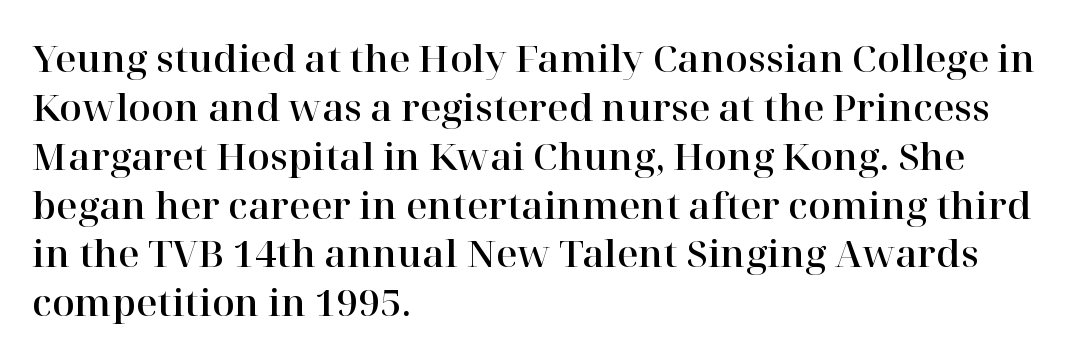
{"serif": "yes", "italic": "no", "width": "normal", "stroke_contrast": "high", "x_height": "medium", "monospaced": "no", "underline": "no", "align": "left", "line_spacing": "normal", "line_spacing_ratio": 1.32, "letter_spacing": "normal", "letter_spacing_em": 0.0, "glyph_px": 37}
